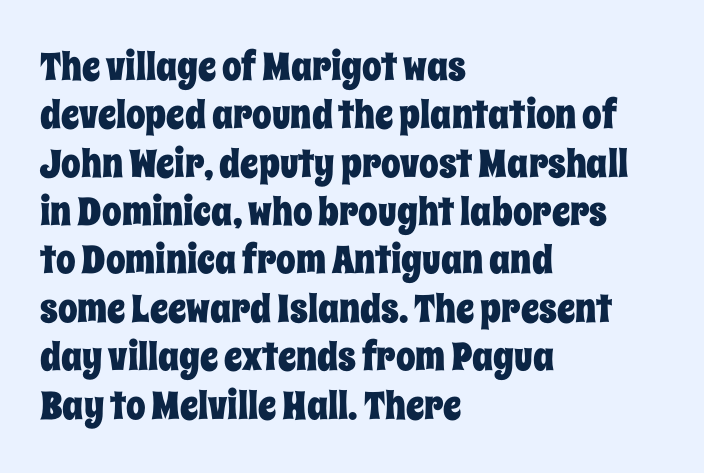
Only glyphs here, with clear space below each row. Think of a printed novel: that variable character pitch is what you see here. Unlike italic type, these characters show no tilt at all. You could call the tracking neutral — neither tight nor loose.
